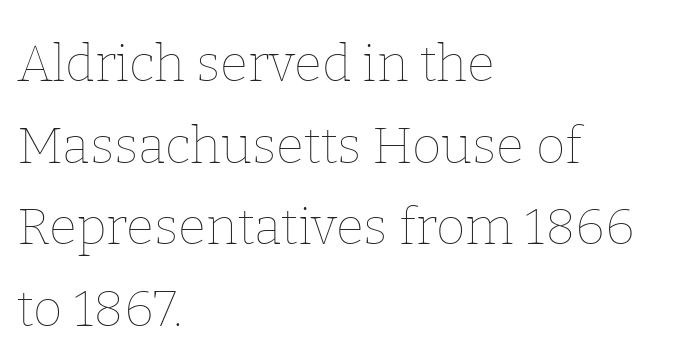
Q: Is the text bold? A: No.
Q: Is the text italic (slanted)? A: No, it is upright.
Q: Is the text underlined? A: No.
Q: How is the paragraph aligned? A: Left-aligned.
Q: Is the spacing between letters normal or unusually wide? A: Normal.
Q: Is the spacing between lines tight, normal or loose? A: Normal.
Q: Width (condensed, normal, or wide)? A: Normal.
Q: Stroke contrast? A: Low.
Q: x-height? A: Medium.
Q: Monospaced? A: No.
